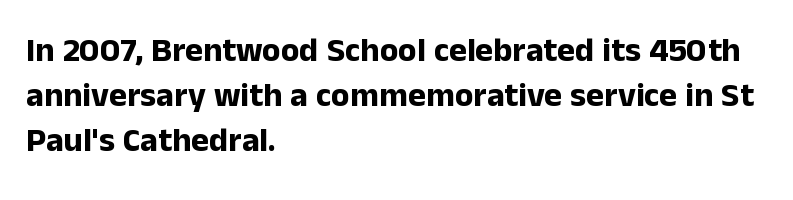
{"serif": "no", "italic": "no", "bold": "yes", "weight": "bold", "width": "normal", "stroke_contrast": "low", "x_height": "medium", "monospaced": "no", "underline": "no", "align": "left", "line_spacing": "normal", "line_spacing_ratio": 1.32, "letter_spacing": "normal", "letter_spacing_em": 0.0, "glyph_px": 34}
